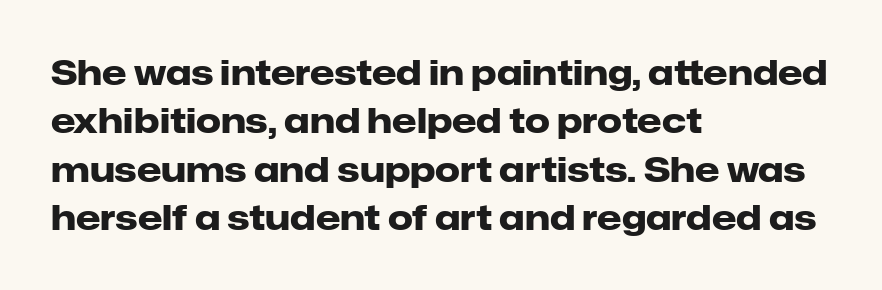
{"serif": "no", "italic": "no", "bold": "yes", "weight": "heavy", "width": "normal", "stroke_contrast": "low", "x_height": "medium", "monospaced": "no", "underline": "no", "align": "left", "line_spacing": "normal", "line_spacing_ratio": 1.38, "letter_spacing": "normal", "letter_spacing_em": 0.0, "glyph_px": 35}
